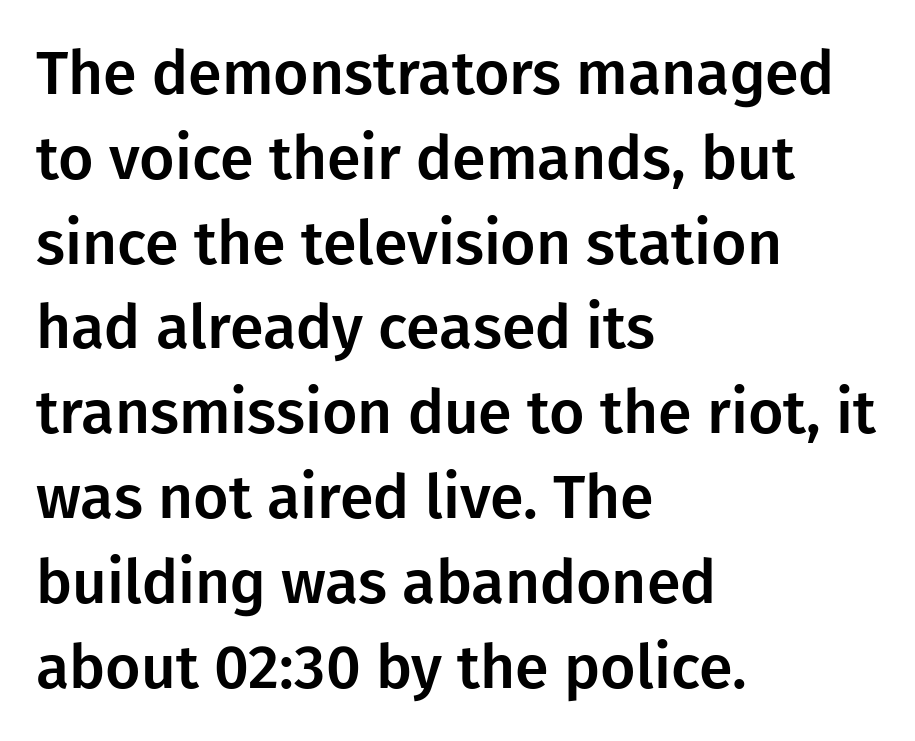
The image shows 61 px sans-serif type, upright; set left-aligned, normal line spacing (1.39x), normal letter spacing, not underlined; low stroke contrast and a medium x-height.
